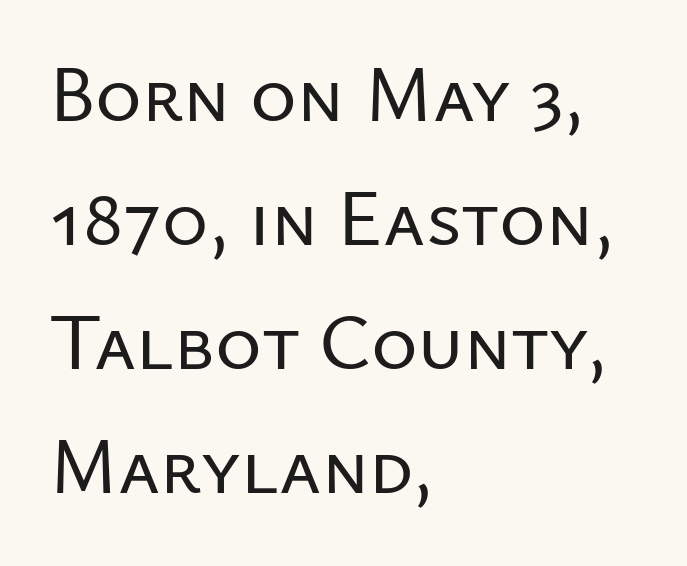
The image shows 79 px sans-serif type, upright; set left-aligned, normal line spacing (1.57x), normal letter spacing, not underlined; low stroke contrast and a medium x-height.
